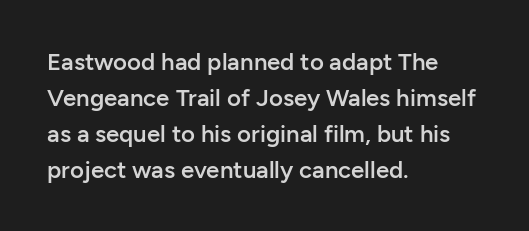
The type is set solid horizontally, with unmodified tracking. The space beneath each line is pristine and unruled. The passage shown stacks its lines at a standard gap. Visually the block forms a straight wall on the left and a jagged coastline on the right. The characters look somewhat weighty, a semibold short of true bold.
